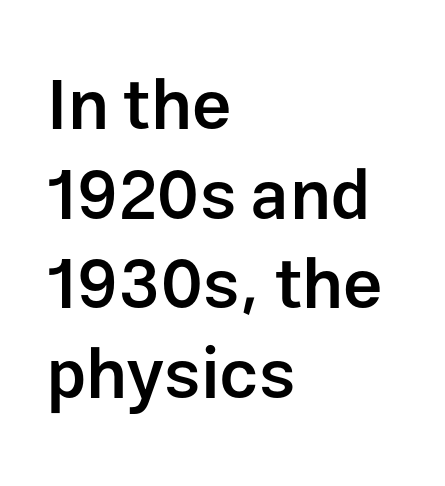
Tracking value appears to be zero — textbook default spacing. Reading down the column, the eye jumps a familiar distance to each next line. The letters stand upright; this is a roman face. Bold? Not quite — semibold, heavier than regular but stopping short.
